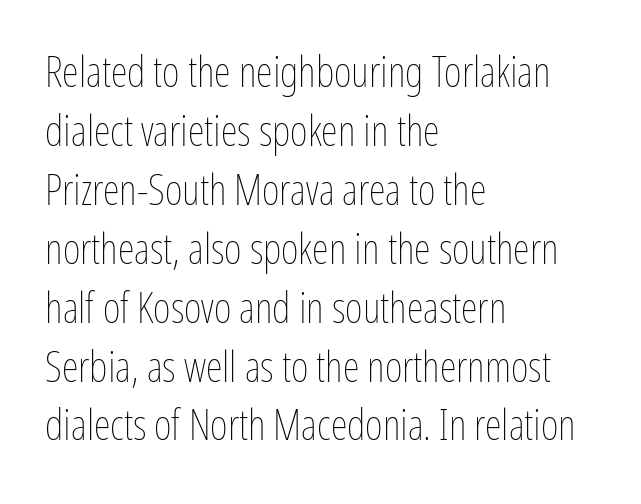
{"italic": "no", "bold": "no", "weight": "thin", "width": "condensed", "stroke_contrast": "low", "x_height": "medium", "monospaced": "no", "underline": "no", "align": "left", "line_spacing": "normal", "line_spacing_ratio": 1.37, "letter_spacing": "normal", "letter_spacing_em": 0.0, "glyph_px": 43}
